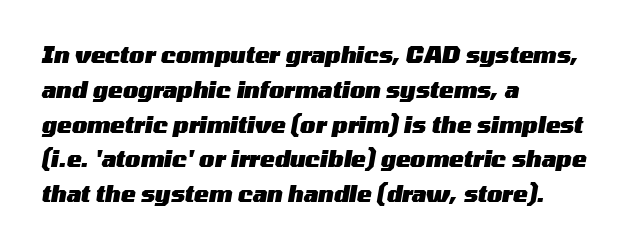
Q: Is the text bold? A: Yes.
Q: Is the text italic (slanted)? A: Yes, it leans right by about 10 degrees.
Q: Is the text underlined? A: No.
Q: How is the paragraph aligned? A: Left-aligned.
Q: Is the spacing between letters normal or unusually wide? A: Normal.
Q: Is the spacing between lines tight, normal or loose? A: Normal.
